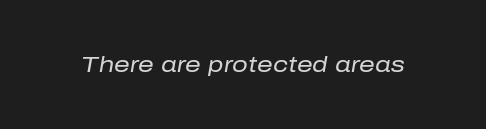
Q: Is the text bold? A: No.
Q: Is the text italic (slanted)? A: Yes, it leans right by about 10 degrees.
Q: Is the text underlined? A: No.
Q: Is the spacing between letters normal or unusually wide? A: Normal.
